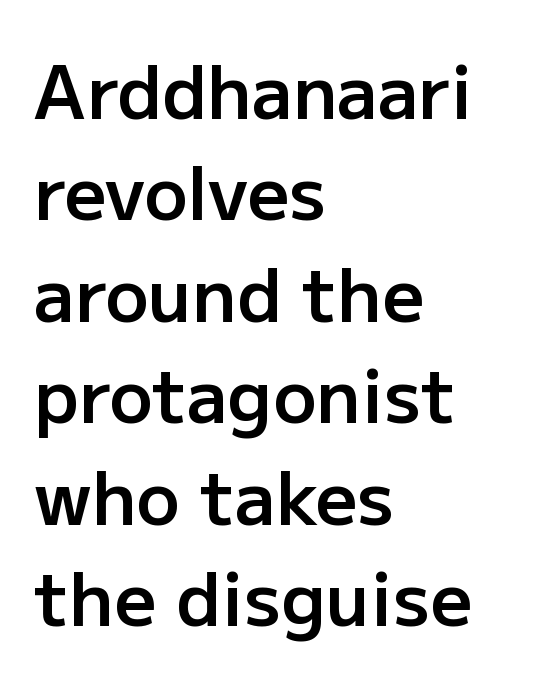
The image shows 73 px semibold sans-serif type, upright; set left-aligned, normal line spacing (1.39x), normal letter spacing, not underlined; low stroke contrast and a medium x-height.
